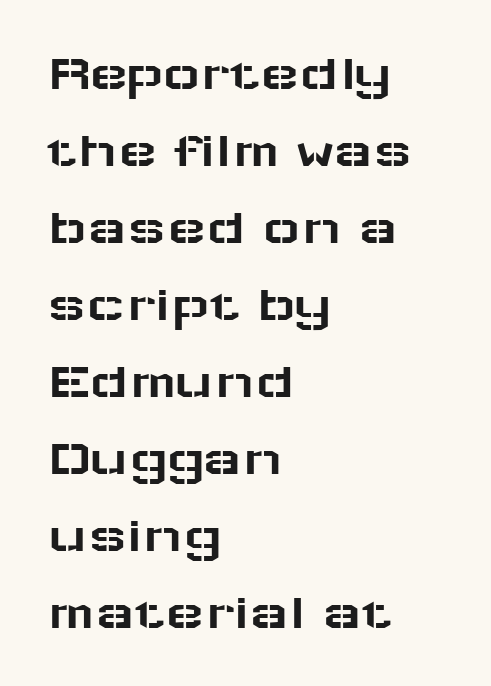
The image shows 52 px wide sans-serif type, upright; set left-aligned, normal line spacing (1.48x), normal letter spacing, not underlined; low stroke contrast and a medium x-height.
